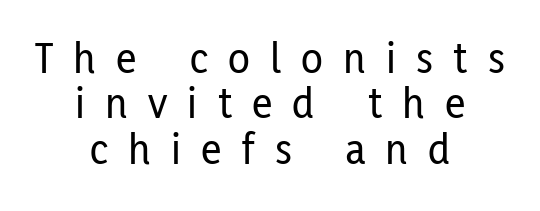
The image shows 45 px condensed sans-serif type, upright; set centered, tight line spacing (1.01x), unusually wide letter spacing (+0.45 em), not underlined; low stroke contrast and a medium x-height.
